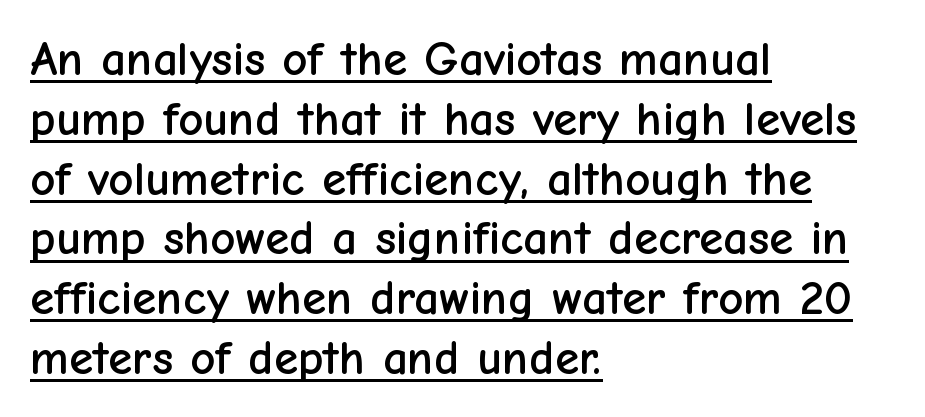
Q: Is the text italic (slanted)? A: No, it is upright.
Q: Is the typeface a serif or a sans-serif typeface? A: Sans-serif.
Q: Is the text underlined? A: Yes.
Q: How is the paragraph aligned? A: Left-aligned.
Q: Is the spacing between letters normal or unusually wide? A: Normal.
Q: Width (condensed, normal, or wide)? A: Normal.
Q: Stroke contrast? A: Low.
Q: x-height? A: Medium.
Q: Monospaced? A: No.
